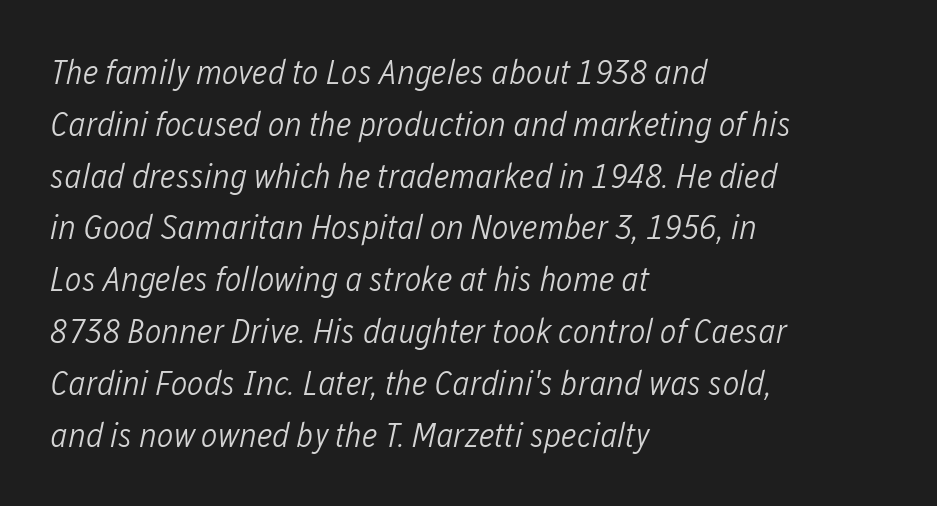
The image shows 35 px light, condensed type, italic (leaning right); set left-aligned, normal line spacing (1.48x), normal letter spacing, not underlined; low stroke contrast and a medium x-height.
